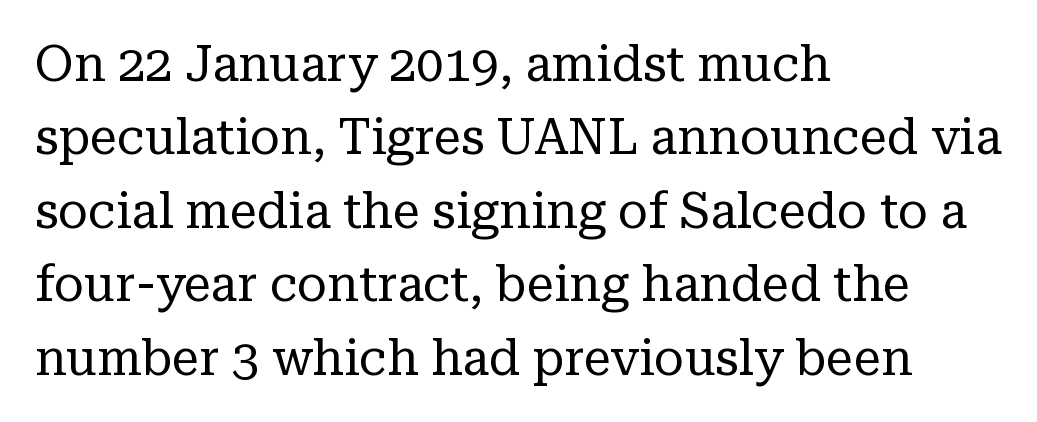
The image shows 49 px regular-weight serif type, upright; set left-aligned, normal line spacing (1.5x), normal letter spacing, not underlined; low stroke contrast and a medium x-height.
